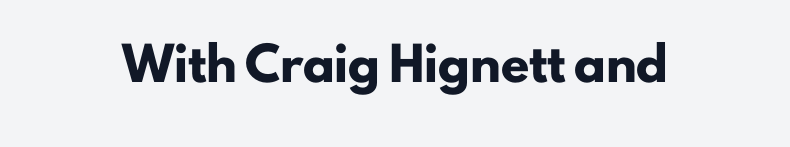
The image shows 31 px heavy sans-serif type, upright; set normal letter spacing, not underlined; low stroke contrast and a small x-height.
